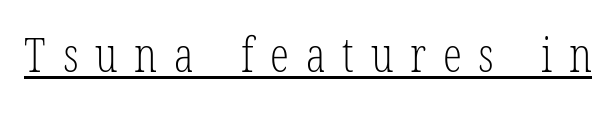
Q: Is the text bold? A: No.
Q: Is the text italic (slanted)? A: No, it is upright.
Q: Is the typeface a serif or a sans-serif typeface? A: Serif.
Q: Is the text underlined? A: Yes.
Q: Is the spacing between letters normal or unusually wide? A: Unusually wide.
Q: Width (condensed, normal, or wide)? A: Condensed.
Q: Stroke contrast? A: Low.
Q: x-height? A: Medium.
Q: Monospaced? A: No.
